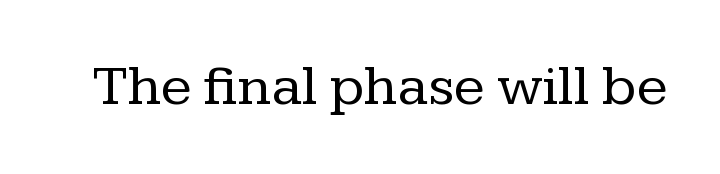
{"serif": "yes", "italic": "no", "bold": "no", "weight": "regular", "width": "normal", "stroke_contrast": "low", "x_height": "medium", "monospaced": "no", "underline": "no", "letter_spacing": "normal", "letter_spacing_em": 0.0, "glyph_px": 58}
